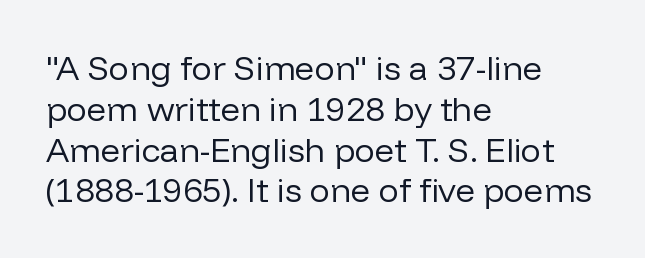
The image shows 34 px regular-weight sans-serif type, upright; set left-aligned, line spacing 1.2x, normal letter spacing, not underlined; low stroke contrast and a medium x-height.
